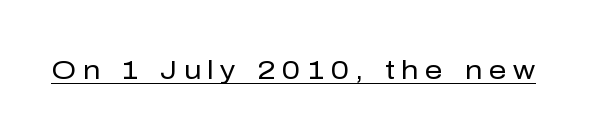
Unlike italic type, these characters show no tilt at all. No extra ink here — the face is not bold. The face used here appears with an underline applied. The face used here is rendered with a markedly widened letterfit.
